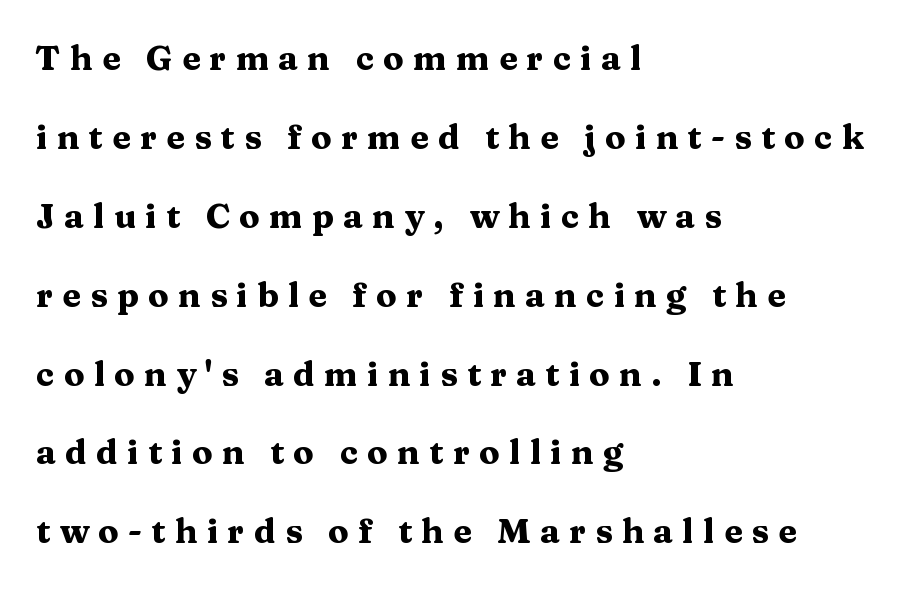
The image shows 34 px heavy, wide serif type, upright; set left-aligned, loose line spacing (2.32x), unusually wide letter spacing (+0.27 em), not underlined; medium stroke contrast and a medium x-height.
